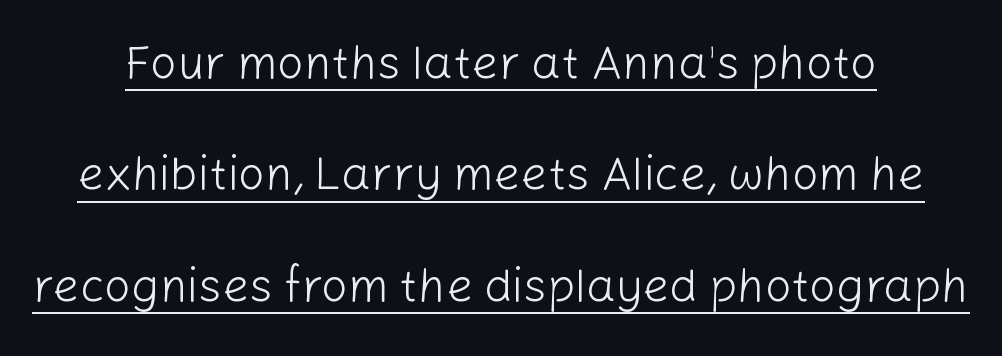
Q: Is the text bold? A: No.
Q: Is the text italic (slanted)? A: No, it is upright.
Q: Is the typeface a serif or a sans-serif typeface? A: Sans-serif.
Q: Is the text underlined? A: Yes.
Q: Is the spacing between letters normal or unusually wide? A: Normal.
Q: Is the spacing between lines tight, normal or loose? A: Loose.
Q: Width (condensed, normal, or wide)? A: Normal.
Q: Stroke contrast? A: Low.
Q: x-height? A: Medium.
Q: Monospaced? A: No.
